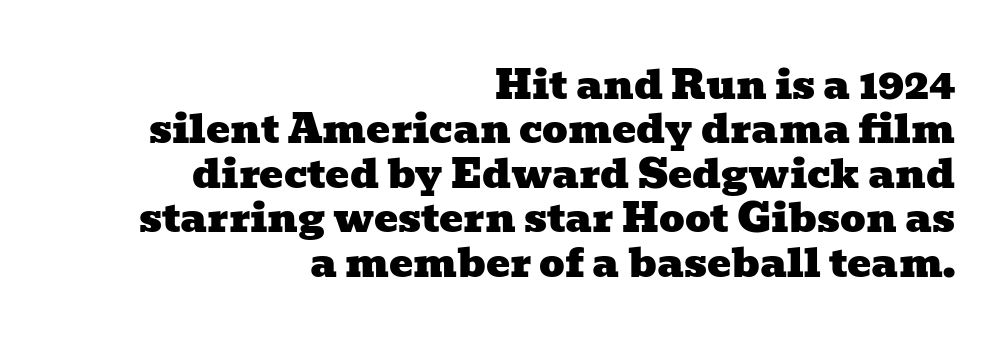
Q: Is the typeface a serif or a sans-serif typeface? A: Serif.
Q: Is the text underlined? A: No.
Q: How is the paragraph aligned? A: Right-aligned.
Q: Is the spacing between letters normal or unusually wide? A: Normal.
Q: Is the spacing between lines tight, normal or loose? A: Tight.
Q: Width (condensed, normal, or wide)? A: Wide.
Q: Stroke contrast? A: Low.
Q: x-height? A: Medium.
Q: Monospaced? A: No.
